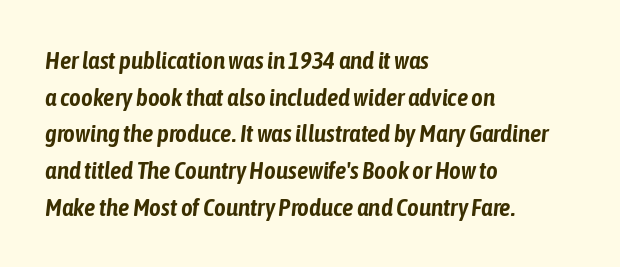
{"italic": "yes", "lean": "right", "slant_degrees": 6, "underline": "no", "align": "left", "line_spacing": "normal", "line_spacing_ratio": 1.47, "letter_spacing": "normal", "letter_spacing_em": 0.0, "glyph_px": 25}
